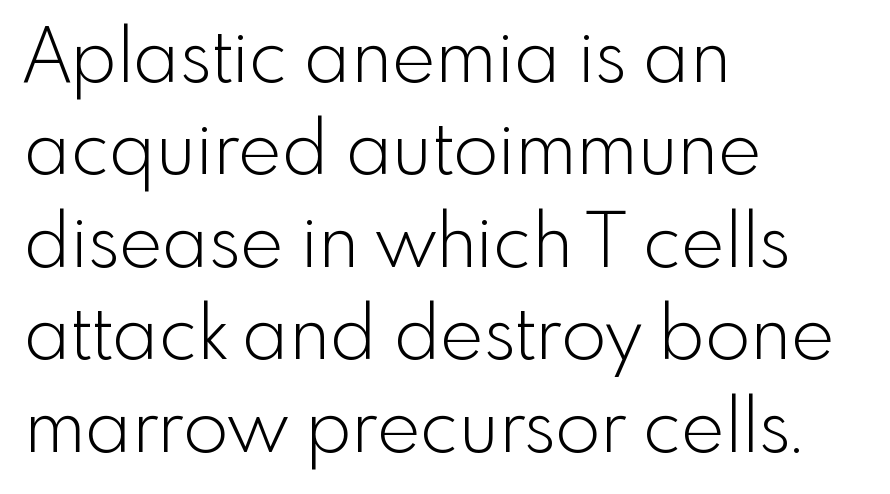
{"serif": "no", "italic": "no", "bold": "no", "weight": "light", "width": "normal", "x_height": "small", "monospaced": "no", "underline": "no", "align": "left", "line_spacing": "normal", "line_spacing_ratio": 1.25, "letter_spacing": "normal", "letter_spacing_em": 0.0, "glyph_px": 74}
